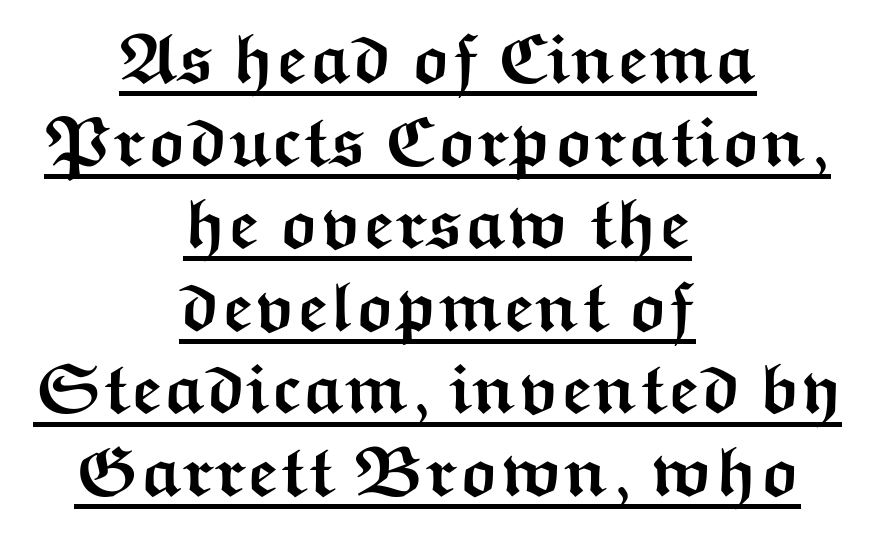
{"serif": "no", "italic": "no", "bold": "yes", "weight": "semibold", "width": "wide", "stroke_contrast": "medium", "x_height": "medium", "monospaced": "no", "underline": "yes", "align": "center", "line_spacing_ratio": 1.18, "letter_spacing": "normal", "letter_spacing_em": 0.0, "glyph_px": 70}
